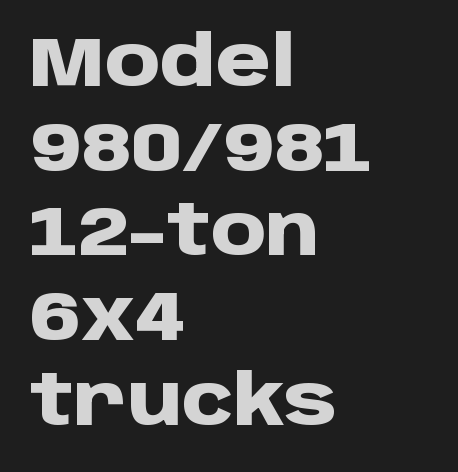
Q: Is the text bold? A: Yes.
Q: Is the text italic (slanted)? A: No, it is upright.
Q: Is the typeface a serif or a sans-serif typeface? A: Sans-serif.
Q: Is the text underlined? A: No.
Q: How is the paragraph aligned? A: Left-aligned.
Q: Is the spacing between letters normal or unusually wide? A: Normal.
Q: Width (condensed, normal, or wide)? A: Normal.
Q: Stroke contrast? A: Low.
Q: x-height? A: Large.
Q: Monospaced? A: No.
